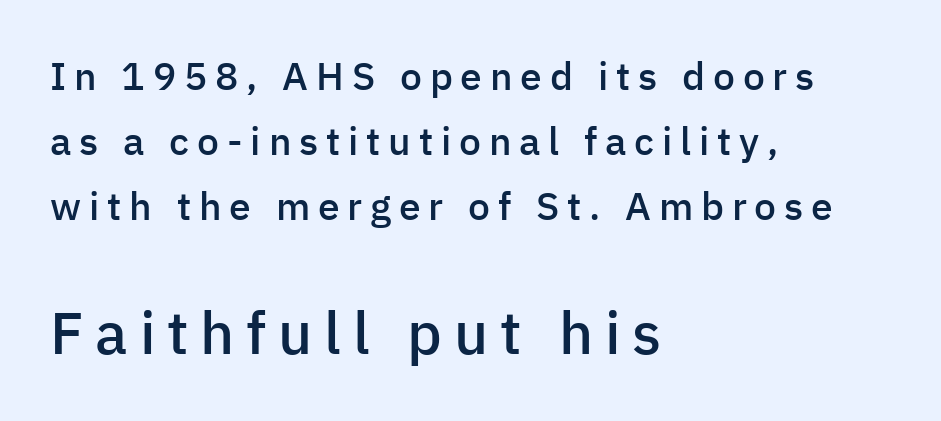
Q: Is the text bold? A: Semi-bold.
Q: Is the text italic (slanted)? A: No, it is upright.
Q: Is the typeface a serif or a sans-serif typeface? A: Sans-serif.
Q: Is the text underlined? A: No.
Q: How is the paragraph aligned? A: Left-aligned.
Q: Is the spacing between letters normal or unusually wide? A: Unusually wide.
Q: Is the spacing between lines tight, normal or loose? A: Normal.
Q: Which block of text is set in a larger size, the first (top) or the second (bottom)? A: The second (bottom) one.
Q: Width (condensed, normal, or wide)? A: Normal.
Q: Stroke contrast? A: Low.
Q: x-height? A: Medium.
Q: Monospaced? A: No.
